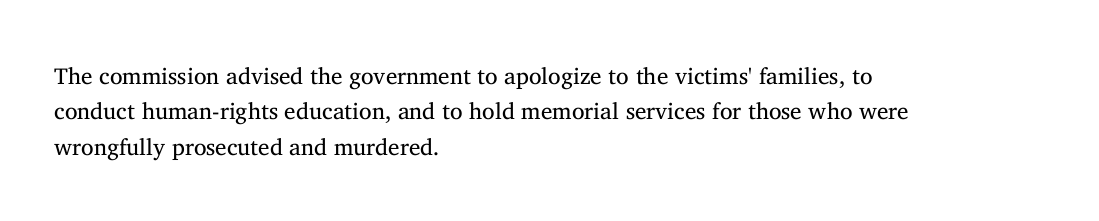
{"italic": "no", "bold": "no", "underline": "no", "align": "left", "line_spacing": "normal", "line_spacing_ratio": 1.54, "letter_spacing": "normal", "letter_spacing_em": 0.0, "glyph_px": 23}
